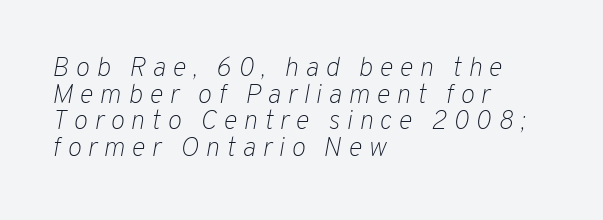
{"italic": "yes", "lean": "right", "slant_degrees": 10, "bold": "no", "underline": "no", "align": "left", "line_spacing": "tight", "line_spacing_ratio": 0.99, "letter_spacing": "wide", "letter_spacing_em": 0.24, "glyph_px": 27}
